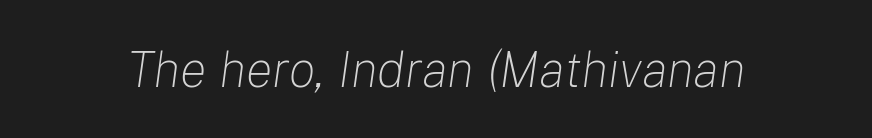
{"italic": "yes", "lean": "right", "slant_degrees": 8, "bold": "no", "weight": "light", "width": "normal", "stroke_contrast": "low", "x_height": "medium", "monospaced": "no", "underline": "no", "letter_spacing": "normal", "letter_spacing_em": 0.0, "glyph_px": 50}
